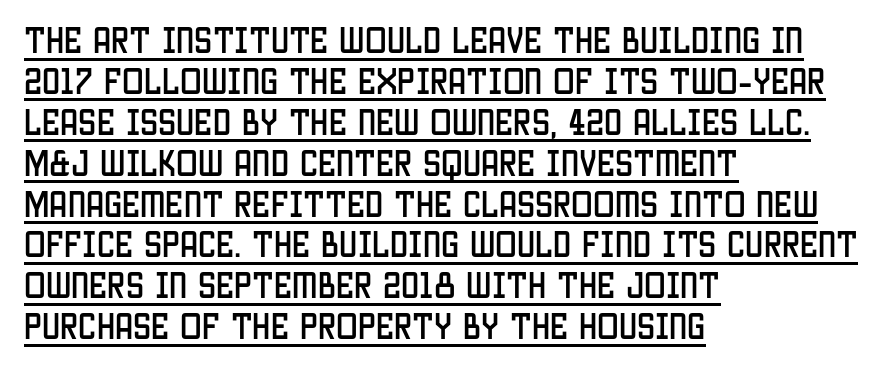
{"serif": "no", "italic": "no", "width": "condensed", "stroke_contrast": "low", "x_height": "large", "monospaced": "no", "underline": "yes", "align": "left", "line_spacing": "normal", "line_spacing_ratio": 1.41, "letter_spacing": "normal", "letter_spacing_em": 0.0, "glyph_px": 29}
